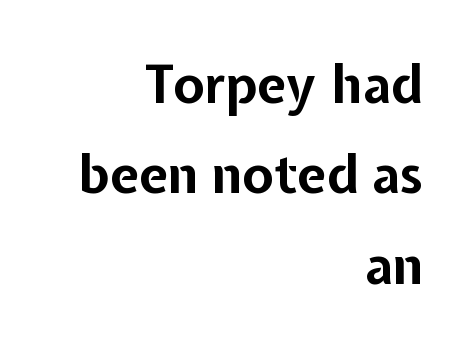
{"serif": "no", "italic": "no", "bold": "yes", "weight": "bold", "width": "normal", "stroke_contrast": "low", "x_height": "medium", "monospaced": "no", "underline": "no", "align": "right", "line_spacing_ratio": 1.74, "letter_spacing": "normal", "letter_spacing_em": 0.0, "glyph_px": 52}
